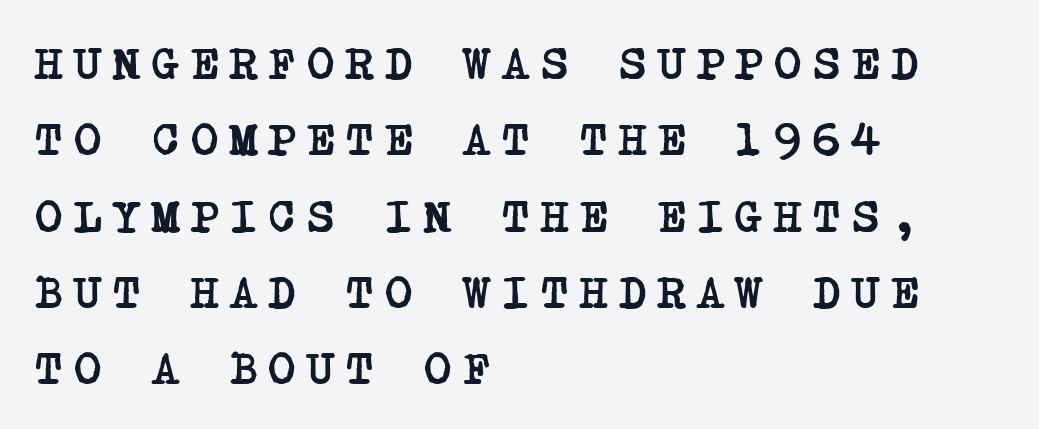
The image shows 46 px semibold, condensed serif type; set left-aligned, normal line spacing (1.66x), unusually wide letter spacing (+0.26 em), not underlined; low stroke contrast and a large x-height.
